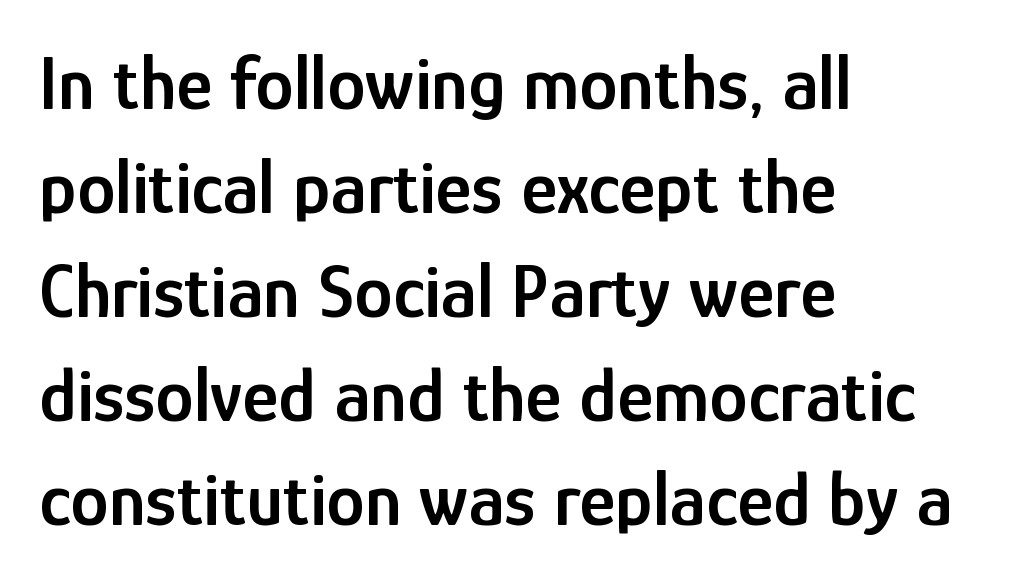
Looks like regular typesetting: each glyph gets only the width it needs. Check under the words: just untouched page. A student would call this left alignment; a typographer would say flush left, rag right. The letters stand upright; this is a roman face. Summary of vertical rhythm: regular, with standard interline spacing. Observe the absence of serifs on each vertical stroke in this sample.
